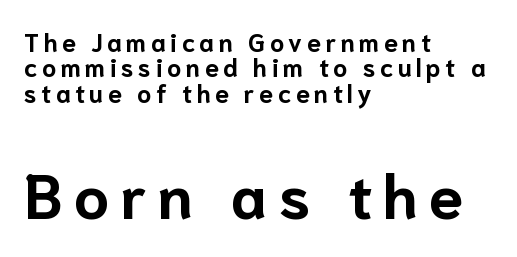
Q: Is the text bold? A: Yes.
Q: Is the text italic (slanted)? A: No, it is upright.
Q: Is the typeface a serif or a sans-serif typeface? A: Sans-serif.
Q: Is the text underlined? A: No.
Q: How is the paragraph aligned? A: Left-aligned.
Q: Is the spacing between lines tight, normal or loose? A: Tight.
Q: Which block of text is set in a larger size, the first (top) or the second (bottom)? A: The second (bottom) one.
Q: Width (condensed, normal, or wide)? A: Normal.
Q: Stroke contrast? A: Low.
Q: x-height? A: Medium.
Q: Monospaced? A: No.
